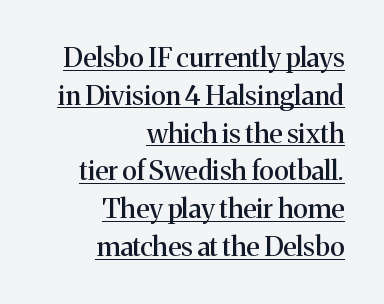
{"italic": "no", "underline": "yes", "align": "right", "line_spacing": "normal", "line_spacing_ratio": 1.4, "letter_spacing": "normal", "letter_spacing_em": 0.0, "glyph_px": 27}
